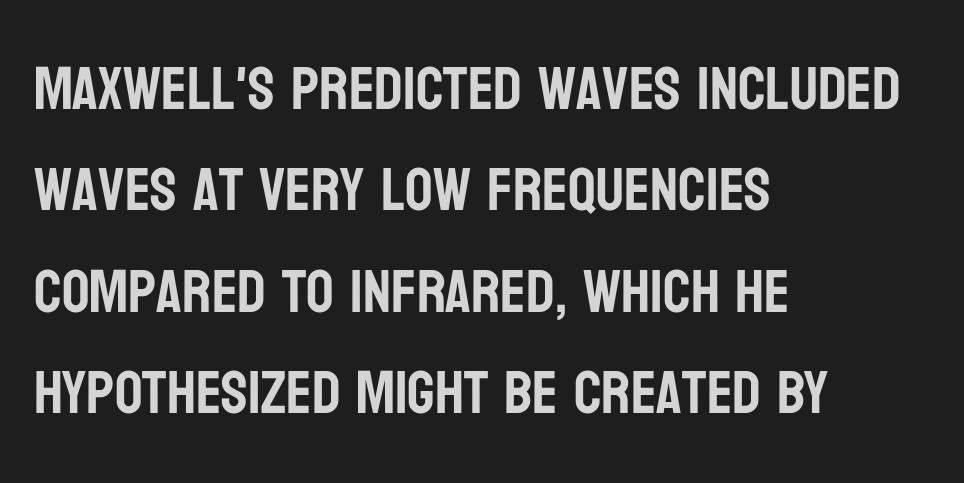
Font category for this specimen: sans-serif. If you measured baseline to baseline, you'd find a middling distance. Each row of text sits above clean, open space. Do the characters align in a grid? No, the font is proportional. Is the letter spacing exaggerated? No — it looks like the ordinary default. Layout note: lines flush left.
